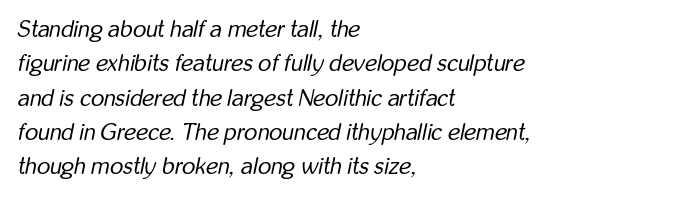
The image shows 23 px text type, italic (leaning right); set left-aligned, normal line spacing (1.49x), normal letter spacing, not underlined.
